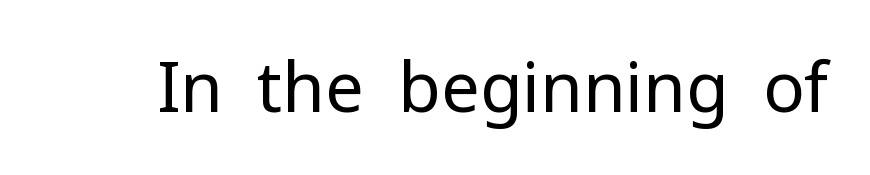
Bold? No — there's no thickening of the strokes. Words appear dense and cohesive because spacing is normal. Type without underlining. Nothing sits at the stroke ends, so this counts as sans-serif. This is the regular roman posture of the typeface. Think of a printed novel: that variable character pitch is what you see here.
